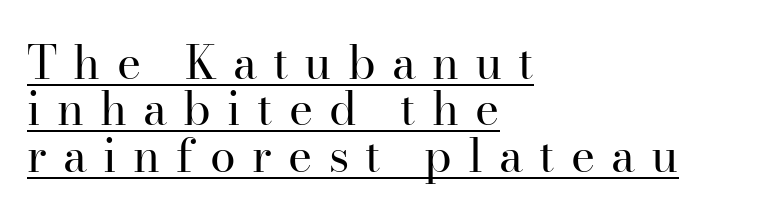
{"serif": "yes", "italic": "no", "bold": "no", "weight": "regular", "width": "normal", "stroke_contrast": "high", "x_height": "small", "monospaced": "no", "underline": "yes", "align": "left", "line_spacing": "tight", "line_spacing_ratio": 1.01, "letter_spacing": "wide", "letter_spacing_em": 0.35, "glyph_px": 46}
